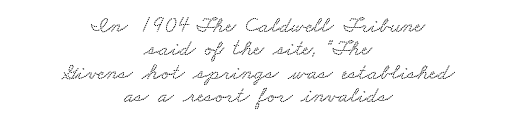
Interline gaps are noticeably narrow in this sample. Layout note: lines centered. Nothing unusual about the tracking: characters are spaced as the font intends. Honestly, there is no underline to notice here at all.
